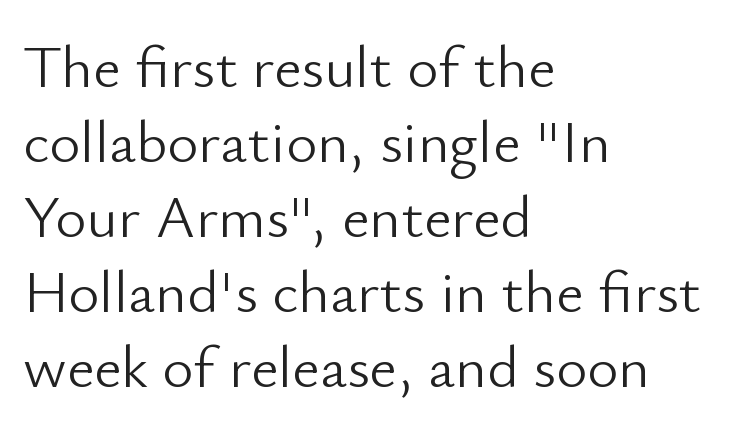
{"serif": "no", "italic": "no", "bold": "no", "weight": "light", "width": "normal", "stroke_contrast": "low", "x_height": "small", "monospaced": "no", "underline": "no", "align": "left", "line_spacing": "normal", "line_spacing_ratio": 1.25, "letter_spacing": "normal", "letter_spacing_em": 0.0, "glyph_px": 60}
